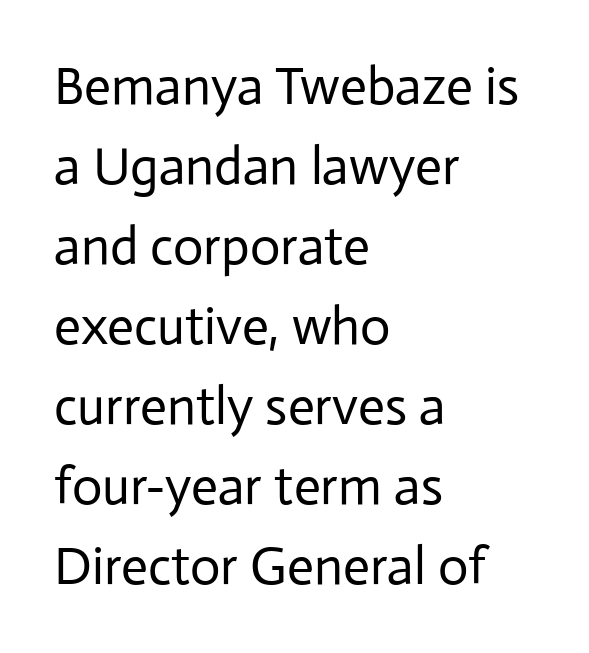
Each letter keeps its own natural width here, so spacing adapts to shape. The rows are spaced the way most documents space them. Which margin do the lines hug? The left one — the right edge is uneven. To sum up the face: it is a sans, with no serifs. Here the glyphs are tracked normally, forming tight word shapes. Beneath every word, the page is bare.
